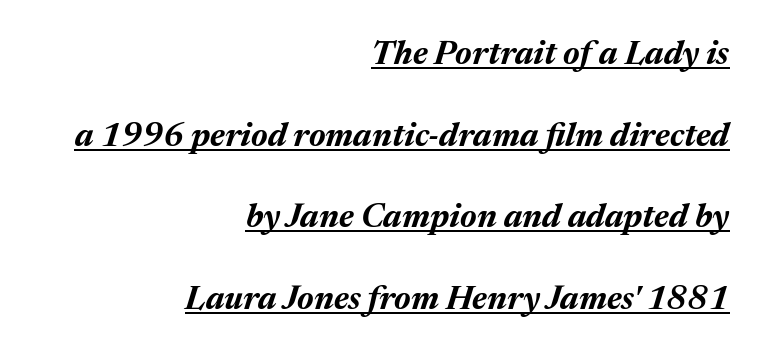
The image shows 33 px bold type, italic (leaning right); set right-aligned, loose line spacing (2.47x), normal letter spacing, underlined; medium stroke contrast and a medium x-height.
